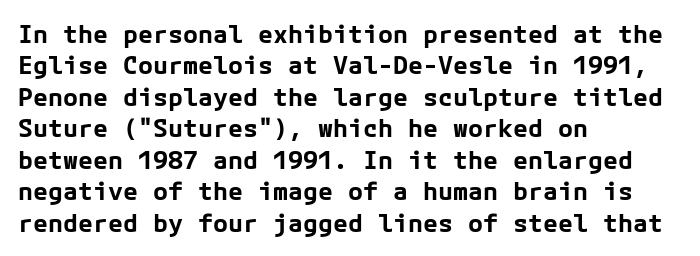
Q: Is the text bold? A: Yes.
Q: Is the text italic (slanted)? A: No, it is upright.
Q: Is the text underlined? A: No.
Q: How is the paragraph aligned? A: Left-aligned.
Q: Is the spacing between letters normal or unusually wide? A: Normal.
Q: Is the spacing between lines tight, normal or loose? A: Normal.
